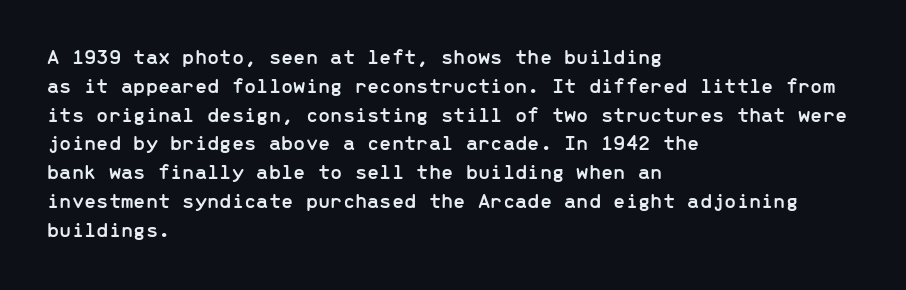
The image shows 22 px text type, upright; set left-aligned, normal line spacing (1.31x), normal letter spacing, not underlined.
